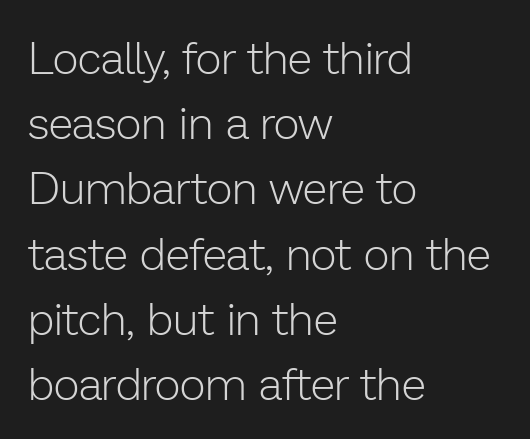
{"serif": "no", "italic": "no", "bold": "no", "weight": "light", "width": "normal", "stroke_contrast": "low", "x_height": "medium", "monospaced": "no", "underline": "no", "align": "left", "line_spacing": "normal", "line_spacing_ratio": 1.45, "letter_spacing": "normal", "letter_spacing_em": 0.0, "glyph_px": 45}
